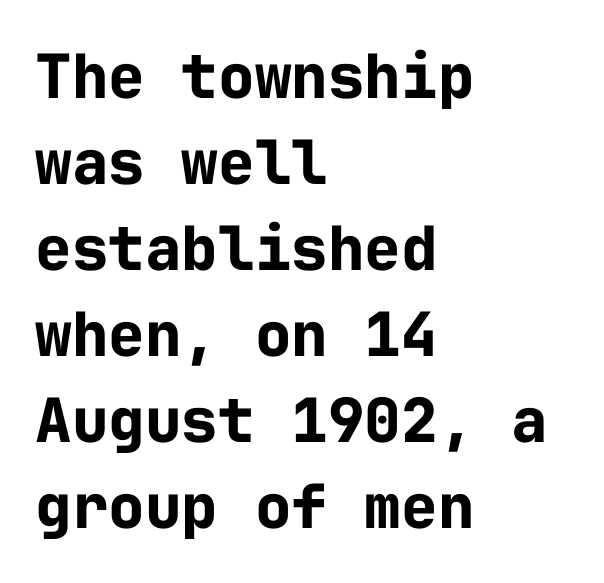
Q: Is the text bold? A: Yes.
Q: Is the text italic (slanted)? A: No, it is upright.
Q: Is the typeface a serif or a sans-serif typeface? A: Sans-serif.
Q: Is the text underlined? A: No.
Q: How is the paragraph aligned? A: Left-aligned.
Q: Is the spacing between letters normal or unusually wide? A: Normal.
Q: Is the spacing between lines tight, normal or loose? A: Normal.
Q: Width (condensed, normal, or wide)? A: Normal.
Q: Stroke contrast? A: Low.
Q: x-height? A: Medium.
Q: Monospaced? A: Yes.
